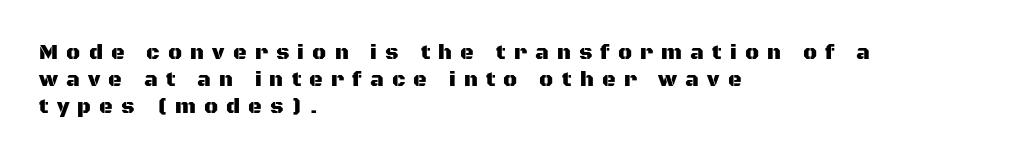
{"italic": "no", "underline": "no", "align": "left", "line_spacing": "normal", "line_spacing_ratio": 1.28, "letter_spacing": "wide", "letter_spacing_em": 0.39, "glyph_px": 21}
